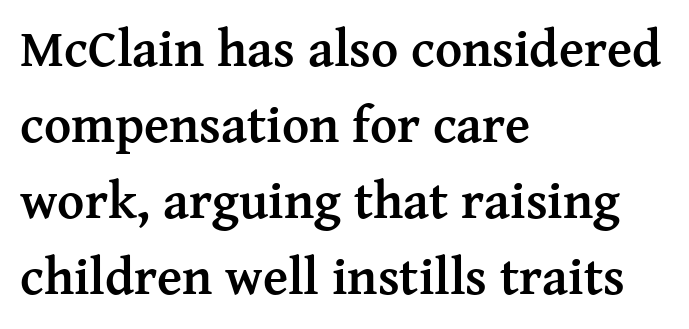
All the whitespace from short lines collects on the right. The text was rendered using a seriffed face with decorative stroke endings. Think of a printed novel: that variable character pitch is what you see here. The leading is moderate, giving the passage an even texture. Type without underlining.
